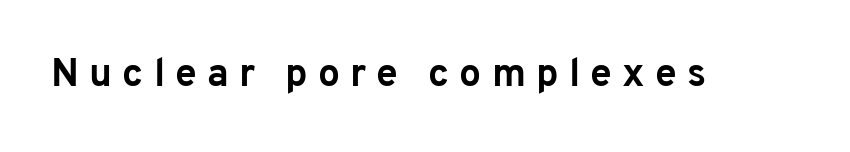
Q: Is the text bold? A: Yes.
Q: Is the text italic (slanted)? A: No, it is upright.
Q: Is the typeface a serif or a sans-serif typeface? A: Sans-serif.
Q: Is the text underlined? A: No.
Q: Is the spacing between letters normal or unusually wide? A: Unusually wide.
Q: Width (condensed, normal, or wide)? A: Normal.
Q: Stroke contrast? A: Low.
Q: x-height? A: Medium.
Q: Monospaced? A: No.
